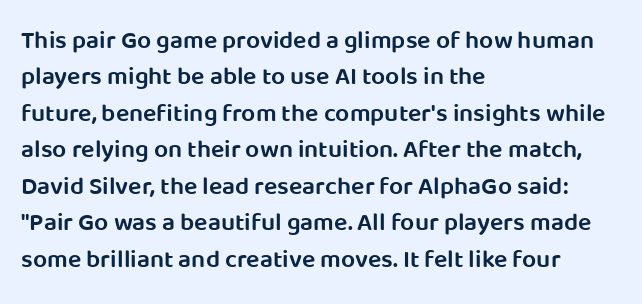
Q: Is the text bold? A: Semi-bold.
Q: Is the text italic (slanted)? A: No, it is upright.
Q: Is the text underlined? A: No.
Q: How is the paragraph aligned? A: Left-aligned.
Q: Is the spacing between letters normal or unusually wide? A: Normal.
Q: Is the spacing between lines tight, normal or loose? A: Normal.
